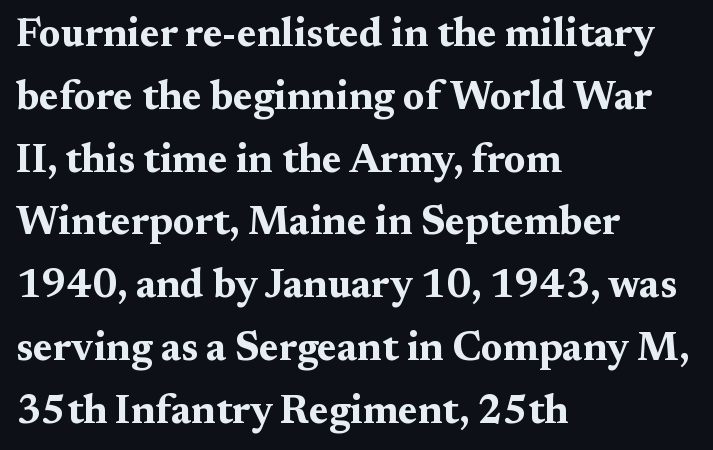
The passage shown is typeset with a serif family. Normally led — the rows are evenly, conventionally spaced. The strokes are fattened all the way to bold. Words float on clear page, feet unadorned. The gaps between neighbouring characters are ordinary and unremarkable. The passage is arranged the way most books set body copy — flush left.
